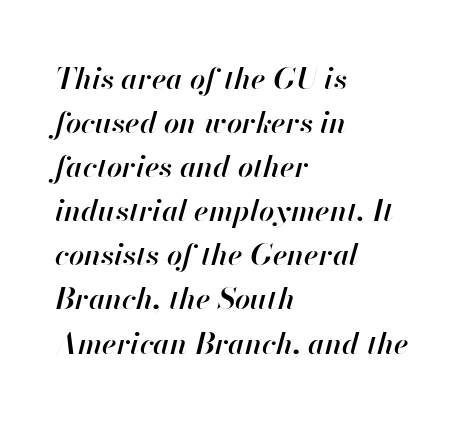
Q: Is the text bold? A: Semi-bold.
Q: Is the text italic (slanted)? A: Yes, it leans right by about 13 degrees.
Q: Is the text underlined? A: No.
Q: How is the paragraph aligned? A: Left-aligned.
Q: Is the spacing between letters normal or unusually wide? A: Normal.
Q: Is the spacing between lines tight, normal or loose? A: Normal.
Q: Width (condensed, normal, or wide)? A: Normal.
Q: Stroke contrast? A: High.
Q: x-height? A: Small.
Q: Monospaced? A: No.
